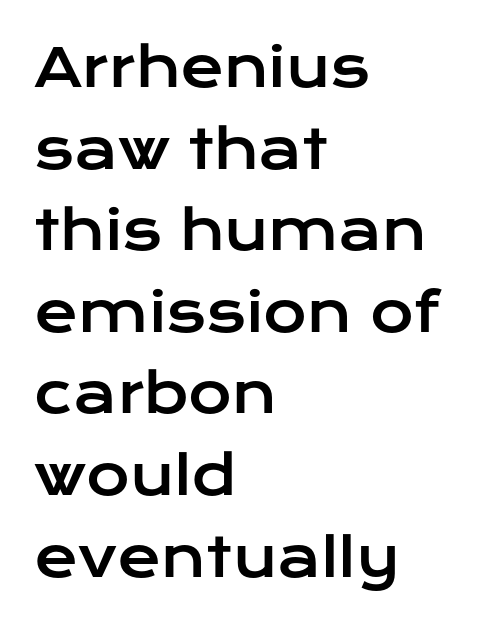
The string is rendered with underlining switched off. If you measured baseline to baseline, you'd find a middling distance. Stroke terminals: plain, sans-serif. A typesetter would call this zero additional tracking. Varying glyph widths throughout — classic text-font behaviour. Where is the straight margin? On the left.
